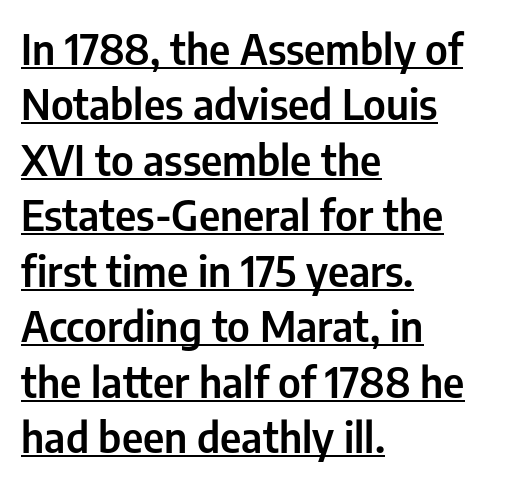
{"serif": "no", "italic": "no", "width": "condensed", "stroke_contrast": "low", "x_height": "medium", "monospaced": "no", "underline": "yes", "align": "left", "line_spacing": "normal", "line_spacing_ratio": 1.32, "letter_spacing": "normal", "letter_spacing_em": 0.0, "glyph_px": 42}
